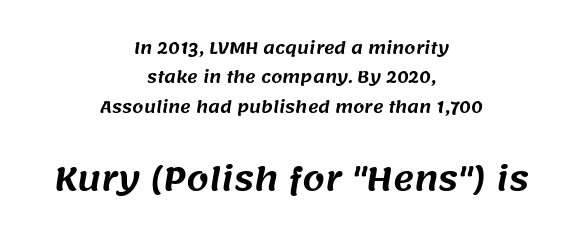
Q: Is the typeface a serif or a sans-serif typeface? A: Sans-serif.
Q: Is the text underlined? A: No.
Q: How is the paragraph aligned? A: Centered.
Q: Is the spacing between letters normal or unusually wide? A: Normal.
Q: Which block of text is set in a larger size, the first (top) or the second (bottom)? A: The second (bottom) one.
Q: Width (condensed, normal, or wide)? A: Normal.
Q: Stroke contrast? A: Medium.
Q: x-height? A: Large.
Q: Monospaced? A: No.
